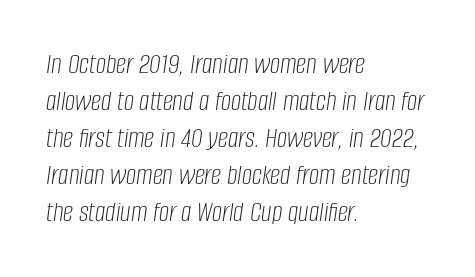
{"italic": "yes", "lean": "right", "slant_degrees": 8, "bold": "no", "weight": "light", "width": "condensed", "stroke_contrast": "low", "x_height": "large", "monospaced": "no", "underline": "no", "align": "left", "line_spacing": "normal", "line_spacing_ratio": 1.28, "letter_spacing": "normal", "letter_spacing_em": 0.0, "glyph_px": 29}
